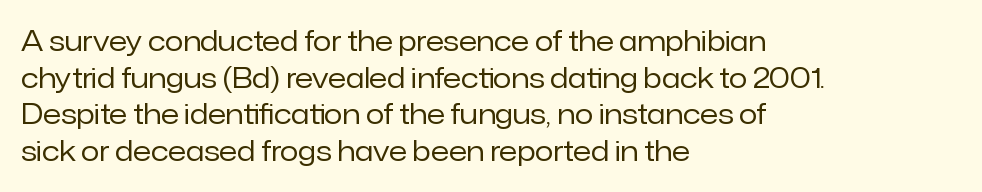
{"italic": "no", "bold": "no", "underline": "no", "align": "left", "line_spacing": "normal", "line_spacing_ratio": 1.36, "letter_spacing": "normal", "letter_spacing_em": 0.0, "glyph_px": 27}
